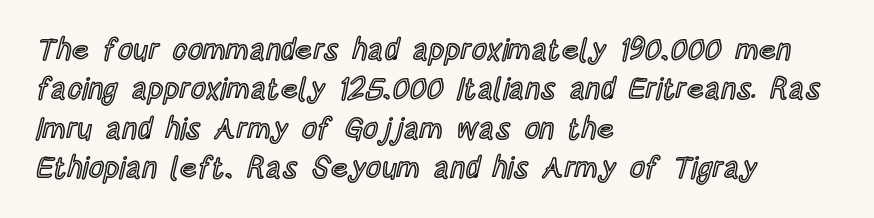
Q: Is the text italic (slanted)? A: Yes.
Q: Is the text underlined? A: No.
Q: How is the paragraph aligned? A: Left-aligned.
Q: Is the spacing between letters normal or unusually wide? A: Normal.
Q: Is the spacing between lines tight, normal or loose? A: Normal.
Q: Width (condensed, normal, or wide)? A: Condensed.
Q: x-height? A: Large.
Q: Monospaced? A: No.
